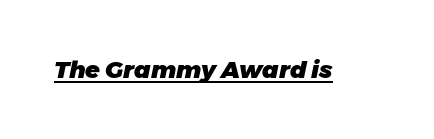
In terms of weight, the rendering is a true, heavy bold. The letters sit at their default tracking, neither squeezed nor spread. Honestly, the underline is the first thing you notice here. Observe the lean: these are italic letterforms.
